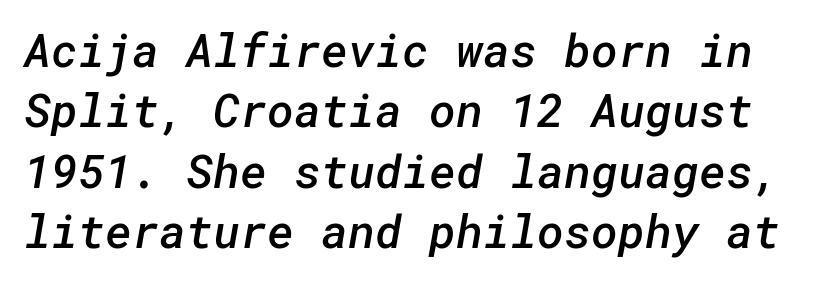
Q: Is the text bold? A: Semi-bold.
Q: Is the typeface a serif or a sans-serif typeface? A: Sans-serif.
Q: Is the text underlined? A: No.
Q: Is the spacing between letters normal or unusually wide? A: Normal.
Q: Is the spacing between lines tight, normal or loose? A: Normal.
Q: Width (condensed, normal, or wide)? A: Normal.
Q: Stroke contrast? A: Low.
Q: x-height? A: Medium.
